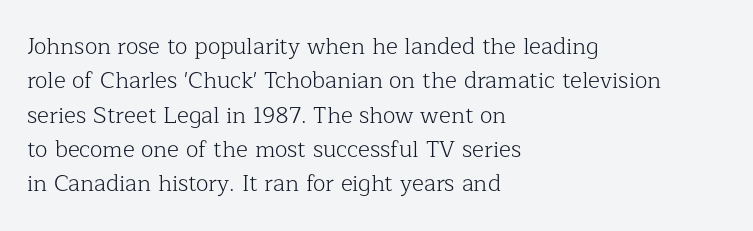
The image shows 23 px text type, upright; set left-aligned, normal line spacing (1.49x), normal letter spacing, not underlined.
